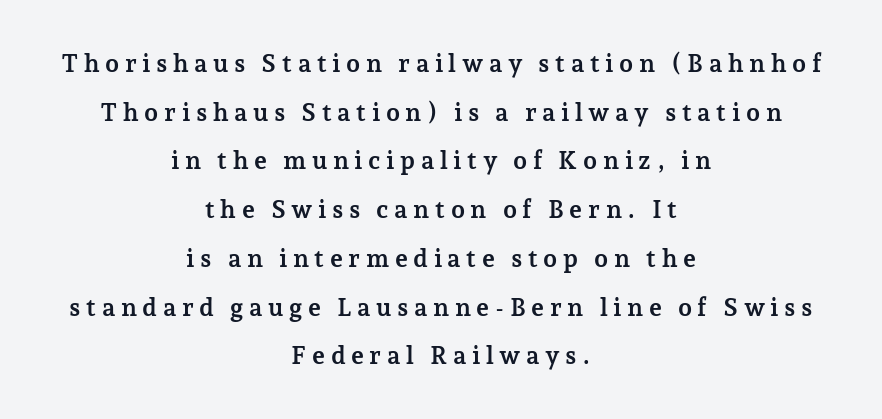
The words here are not underlined. The font is running at its bold setting. Reading down the block, each line starts at a different indent, mirrored at its end. Whoever set this chose breathing room over compactness in the vertical rhythm.
